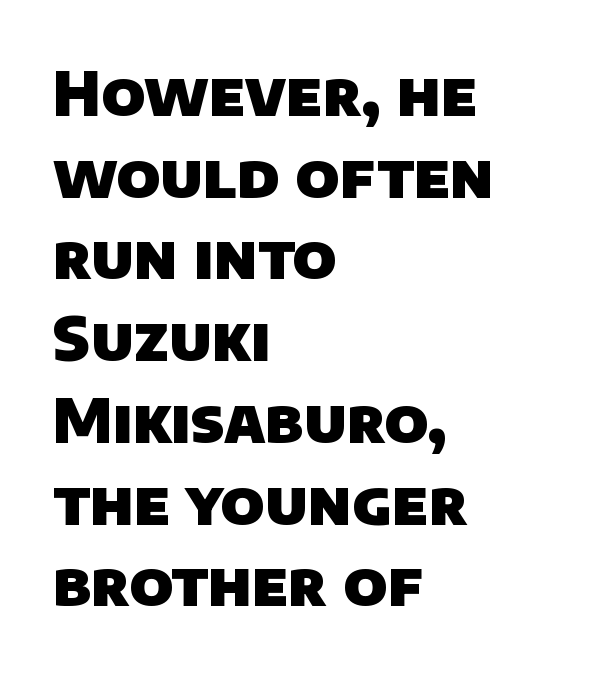
{"serif": "no", "bold": "yes", "weight": "heavy", "width": "normal", "stroke_contrast": "low", "x_height": "large", "monospaced": "no", "underline": "no", "align": "left", "line_spacing": "normal", "line_spacing_ratio": 1.34, "letter_spacing": "normal", "letter_spacing_em": 0.0, "glyph_px": 61}
